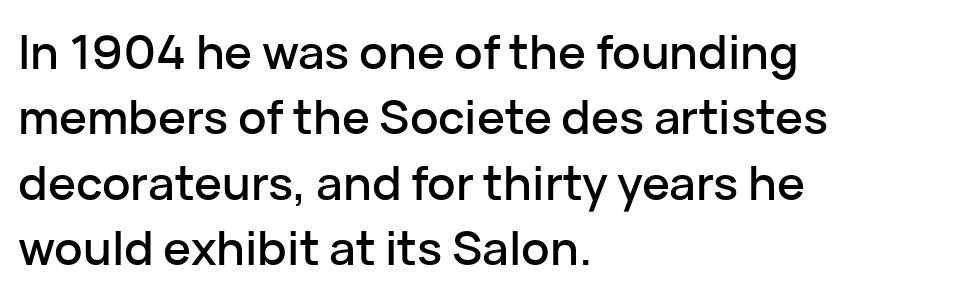
Q: Is the text italic (slanted)? A: No, it is upright.
Q: Is the typeface a serif or a sans-serif typeface? A: Sans-serif.
Q: Is the text underlined? A: No.
Q: How is the paragraph aligned? A: Left-aligned.
Q: Is the spacing between letters normal or unusually wide? A: Normal.
Q: Is the spacing between lines tight, normal or loose? A: Normal.
Q: Width (condensed, normal, or wide)? A: Normal.
Q: Stroke contrast? A: Low.
Q: x-height? A: Medium.
Q: Monospaced? A: No.
